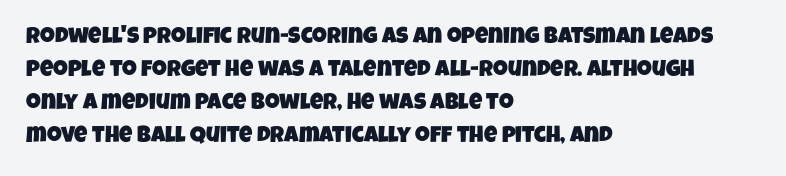
{"underline": "no", "align": "left", "line_spacing": "normal", "line_spacing_ratio": 1.44, "letter_spacing": "normal", "letter_spacing_em": 0.0, "glyph_px": 23}
